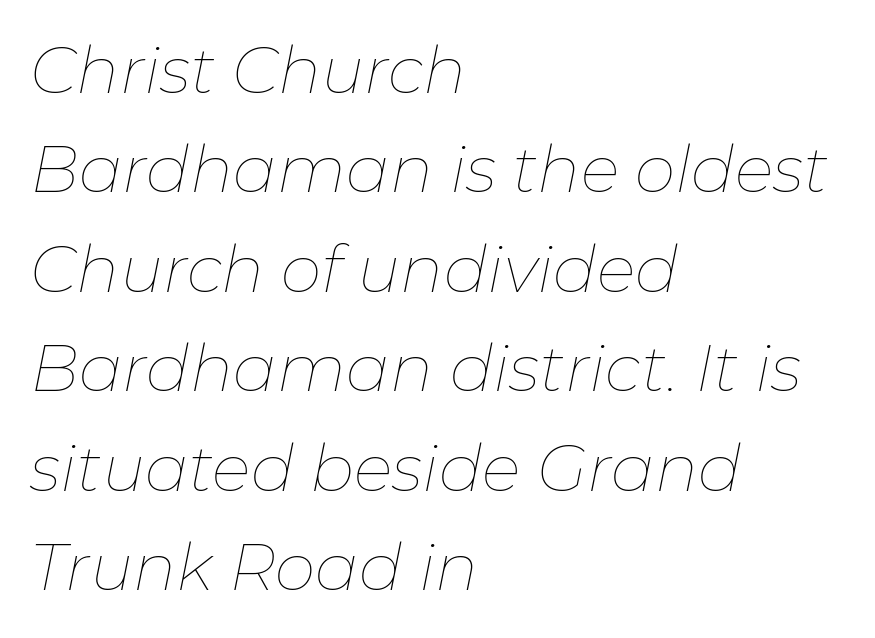
The image shows 65 px thin type, italic (leaning right); set left-aligned, normal line spacing (1.53x), normal letter spacing, not underlined; low stroke contrast and a medium x-height.
